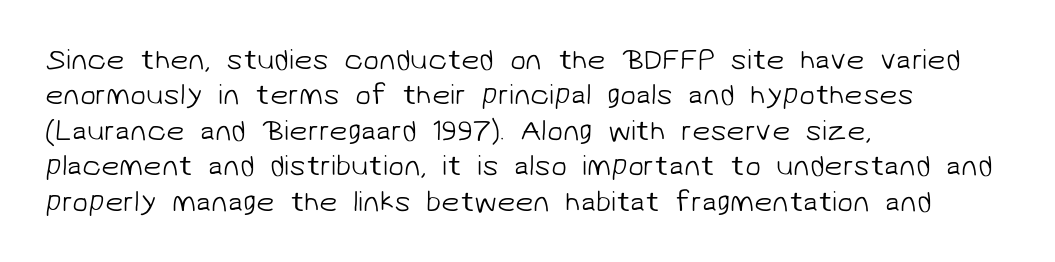
The image shows 29 px light sans-serif type; set left-aligned, line spacing 1.22x, normal letter spacing, not underlined; low stroke contrast and a medium x-height.
